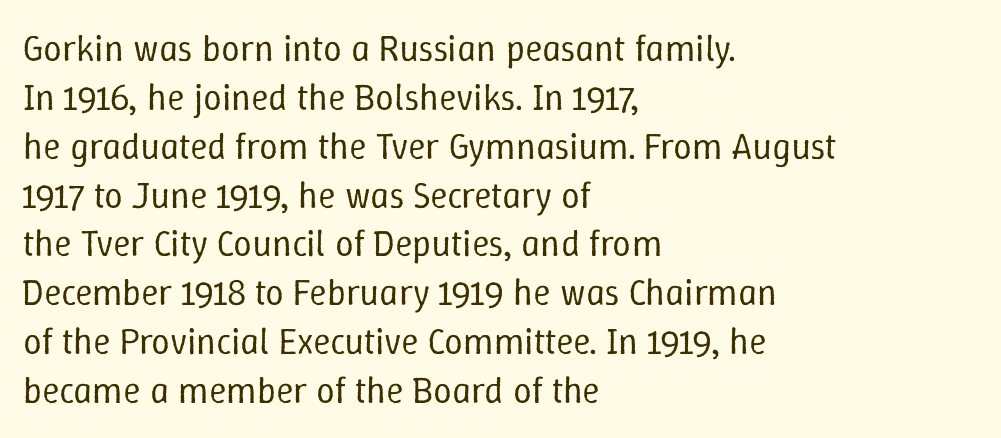
Q: Is the text bold? A: No.
Q: Is the text italic (slanted)? A: No, it is upright.
Q: Is the text underlined? A: No.
Q: How is the paragraph aligned? A: Left-aligned.
Q: Is the spacing between letters normal or unusually wide? A: Normal.
Q: Is the spacing between lines tight, normal or loose? A: Normal.
Q: Width (condensed, normal, or wide)? A: Normal.
Q: Stroke contrast? A: Low.
Q: x-height? A: Medium.
Q: Monospaced? A: No.
